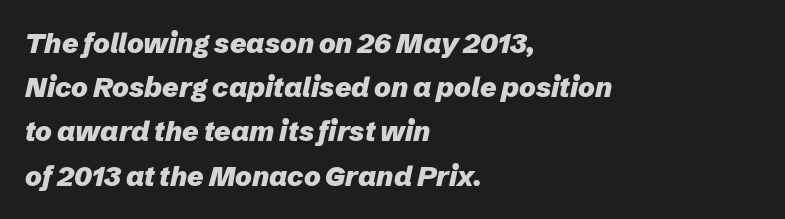
Q: Is the text bold? A: Yes.
Q: Is the text italic (slanted)? A: Yes, it leans right by about 12 degrees.
Q: Is the text underlined? A: No.
Q: How is the paragraph aligned? A: Left-aligned.
Q: Is the spacing between letters normal or unusually wide? A: Normal.
Q: Is the spacing between lines tight, normal or loose? A: Normal.
Q: Width (condensed, normal, or wide)? A: Normal.
Q: Stroke contrast? A: Low.
Q: x-height? A: Medium.
Q: Monospaced? A: No.
